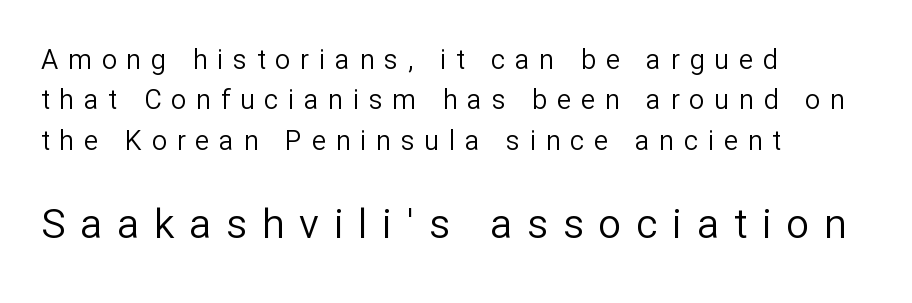
{"serif": "no", "italic": "no", "bold": "no", "weight": "regular", "width": "normal", "stroke_contrast": "low", "x_height": "medium", "monospaced": "no", "underline": "no", "align": "left", "line_spacing": "normal", "line_spacing_ratio": 1.5, "letter_spacing": "wide", "letter_spacing_em": 0.36, "larger_block": "second", "size_ratio": 1.52, "glyph_px": 41}
